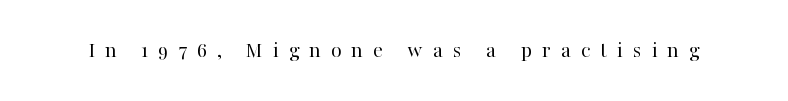
Q: Is the text bold? A: No.
Q: Is the text italic (slanted)? A: No, it is upright.
Q: Is the text underlined? A: No.
Q: Is the spacing between letters normal or unusually wide? A: Unusually wide.
